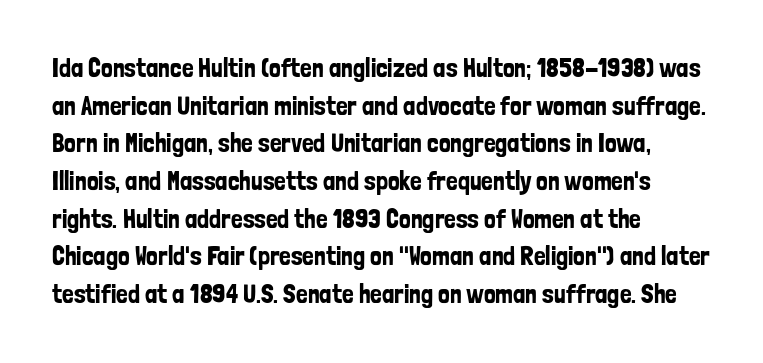
Q: Is the text italic (slanted)? A: No, it is upright.
Q: Is the text underlined? A: No.
Q: How is the paragraph aligned? A: Left-aligned.
Q: Is the spacing between letters normal or unusually wide? A: Normal.
Q: Is the spacing between lines tight, normal or loose? A: Normal.
